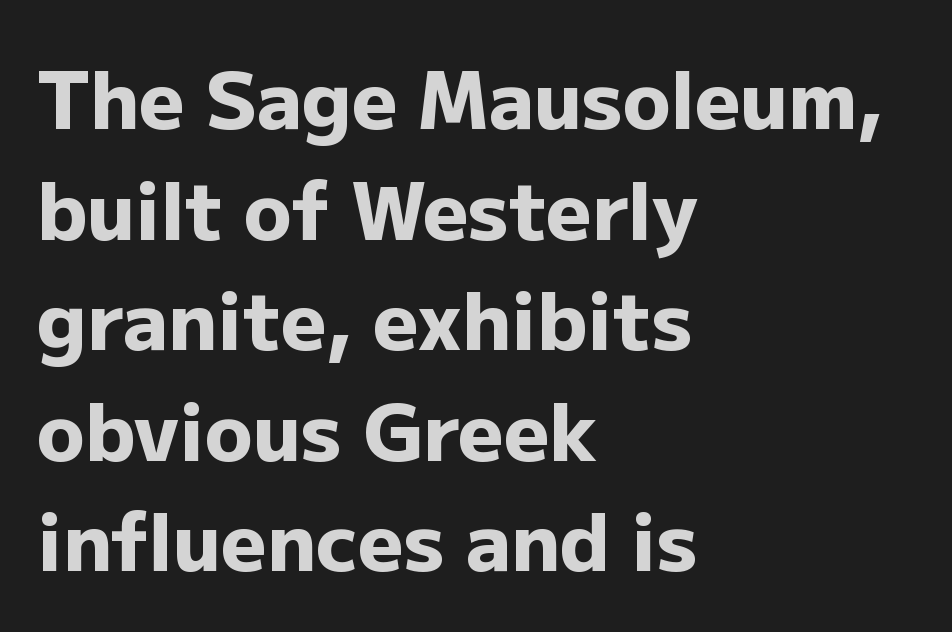
{"serif": "no", "italic": "no", "bold": "yes", "weight": "heavy", "width": "normal", "stroke_contrast": "low", "x_height": "medium", "monospaced": "no", "underline": "no", "align": "left", "line_spacing": "normal", "line_spacing_ratio": 1.4, "letter_spacing": "normal", "letter_spacing_em": 0.0, "glyph_px": 79}
